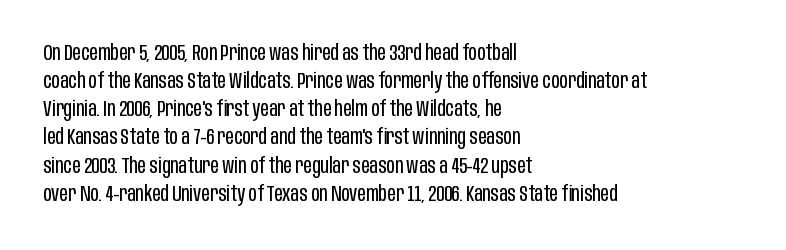
Visually the block forms a straight wall on the left and a jagged coastline on the right. Style check: upright. Bold? No — there's no thickening of the strokes. Notice how descenders clear the ascenders below comfortably — that's standard leading. Each word holds together tightly as a unit, with standard inter-letter gaps.
